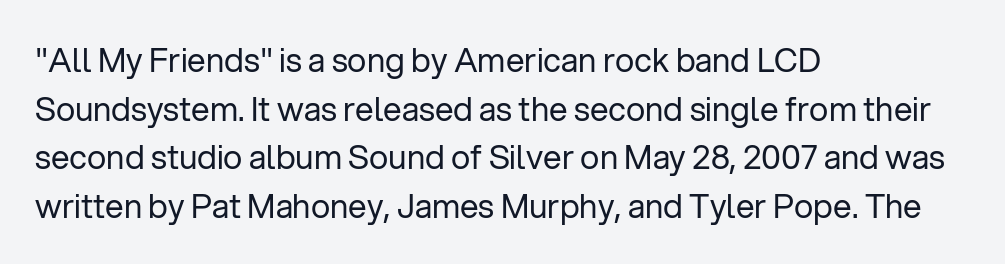
You can tell it's not italic because the verticals are truly vertical. On a weight scale, this lands at 450 or below. This rendering leaves character spacing at its baseline value. The letters advance in unequal steps, a hallmark of proportional type. Does the leading feel generous? No, just average.
